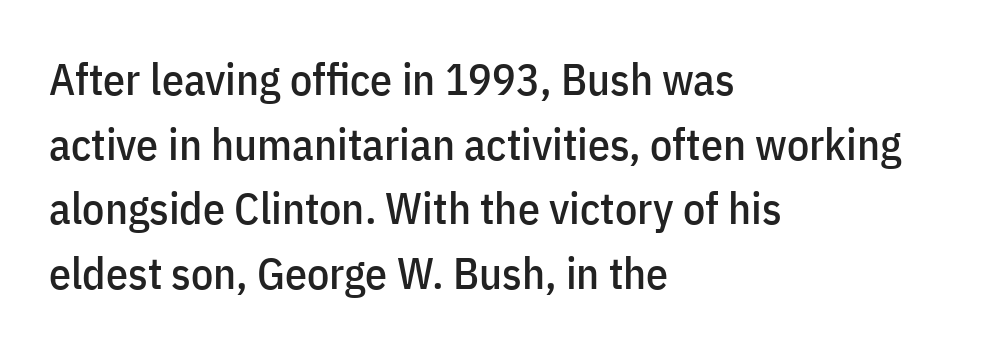
This sample has the flowing, uneven cadence of proportional lettering. Every stem runs plumb, perpendicular to the baseline. Caption: multi-line text, flush left, ragged right. Decoration check: the copy has no underline.
